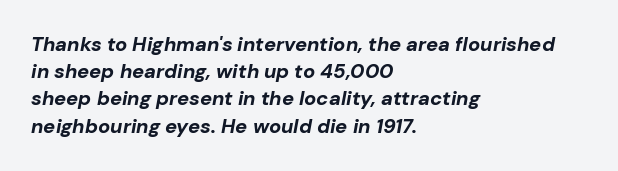
{"italic": "yes", "lean": "right", "slant_degrees": 10, "bold": "yes", "underline": "no", "align": "left", "line_spacing": "normal", "line_spacing_ratio": 1.36, "letter_spacing": "normal", "letter_spacing_em": 0.0, "glyph_px": 20}
